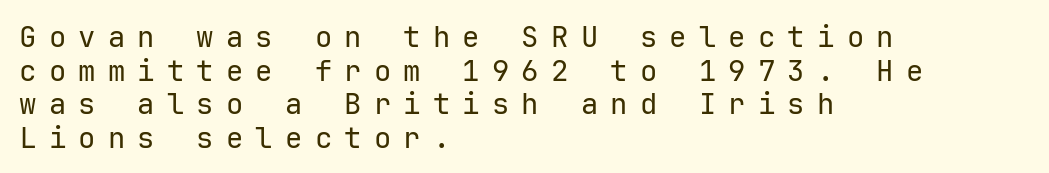
Q: Is the text bold? A: No.
Q: Is the text italic (slanted)? A: No, it is upright.
Q: Is the typeface a serif or a sans-serif typeface? A: Sans-serif.
Q: Is the text underlined? A: No.
Q: How is the paragraph aligned? A: Left-aligned.
Q: Is the spacing between letters normal or unusually wide? A: Unusually wide.
Q: Width (condensed, normal, or wide)? A: Normal.
Q: Stroke contrast? A: Low.
Q: x-height? A: Medium.
